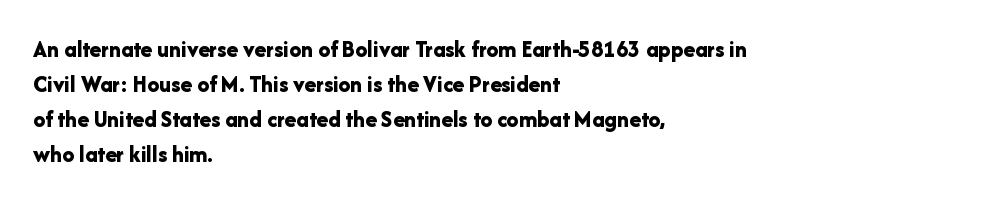
A classic flush-left, rag-right setting is used for this passage. The strokes are fattened all the way to bold. Plain, unruled lines of type. Tracking value appears to be zero — textbook default spacing.
